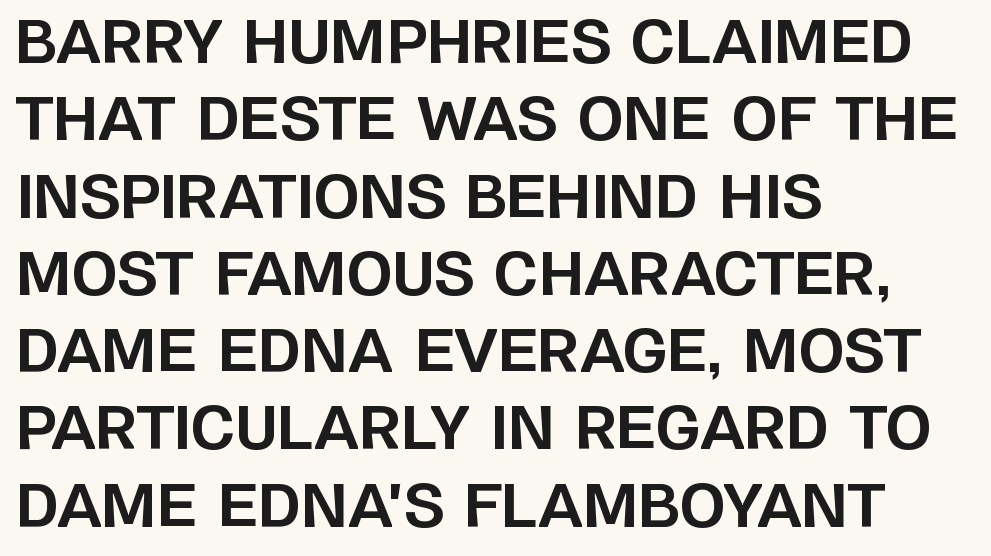
{"serif": "no", "italic": "no", "bold": "yes", "weight": "bold", "width": "normal", "stroke_contrast": "low", "x_height": "large", "monospaced": "no", "underline": "no", "align": "left", "line_spacing": "normal", "line_spacing_ratio": 1.31, "letter_spacing": "normal", "letter_spacing_em": 0.0, "glyph_px": 59}
